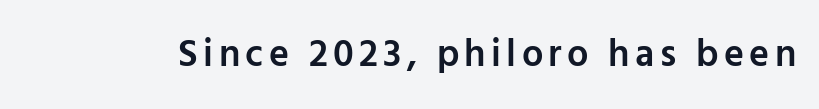
Q: Is the text bold? A: Semi-bold.
Q: Is the text italic (slanted)? A: No, it is upright.
Q: Is the typeface a serif or a sans-serif typeface? A: Sans-serif.
Q: Is the text underlined? A: No.
Q: Width (condensed, normal, or wide)? A: Normal.
Q: Stroke contrast? A: Low.
Q: x-height? A: Medium.
Q: Monospaced? A: No.
